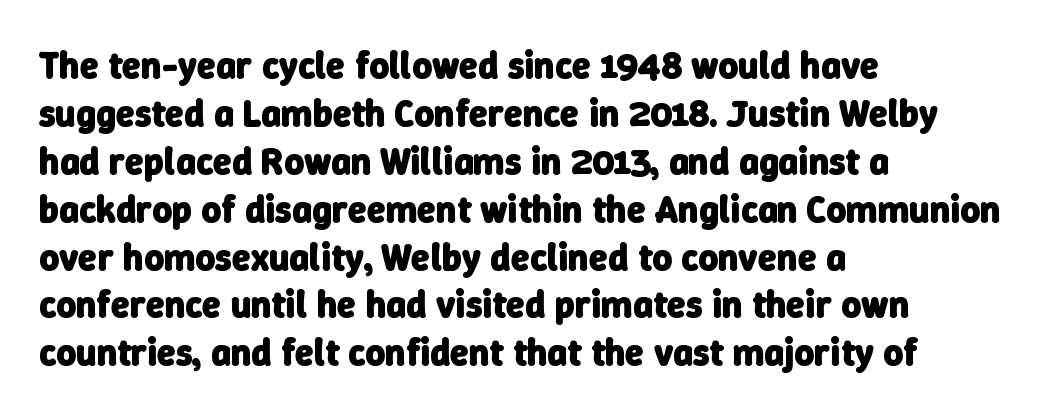
{"serif": "no", "bold": "yes", "weight": "heavy", "width": "normal", "stroke_contrast": "low", "x_height": "medium", "monospaced": "no", "underline": "no", "align": "left", "line_spacing": "normal", "line_spacing_ratio": 1.26, "letter_spacing": "normal", "letter_spacing_em": 0.0, "glyph_px": 38}
